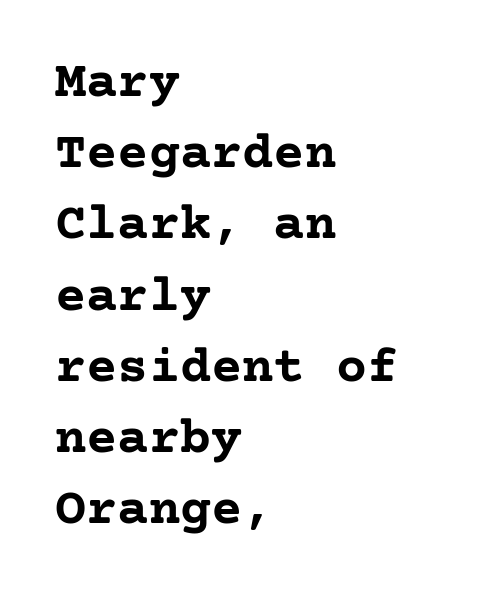
{"serif": "yes", "italic": "no", "bold": "yes", "weight": "semibold", "width": "normal", "stroke_contrast": "low", "x_height": "medium", "underline": "no", "align": "left", "line_spacing": "normal", "line_spacing_ratio": 1.37, "letter_spacing": "normal", "letter_spacing_em": 0.0, "glyph_px": 52}
